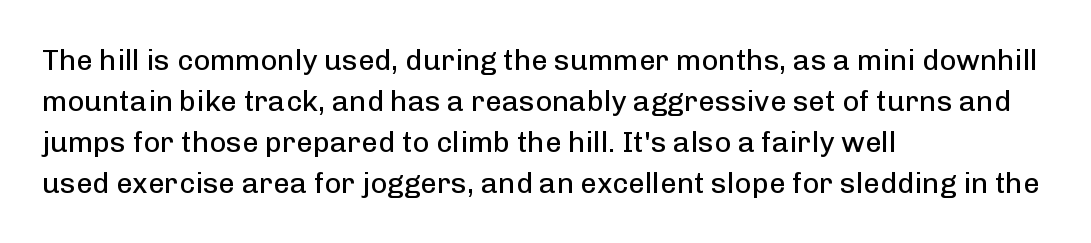
{"serif": "no", "italic": "no", "bold": "no", "weight": "regular", "width": "normal", "stroke_contrast": "low", "x_height": "medium", "monospaced": "no", "underline": "no", "align": "left", "line_spacing": "normal", "line_spacing_ratio": 1.41, "letter_spacing": "normal", "letter_spacing_em": 0.0, "glyph_px": 29}
